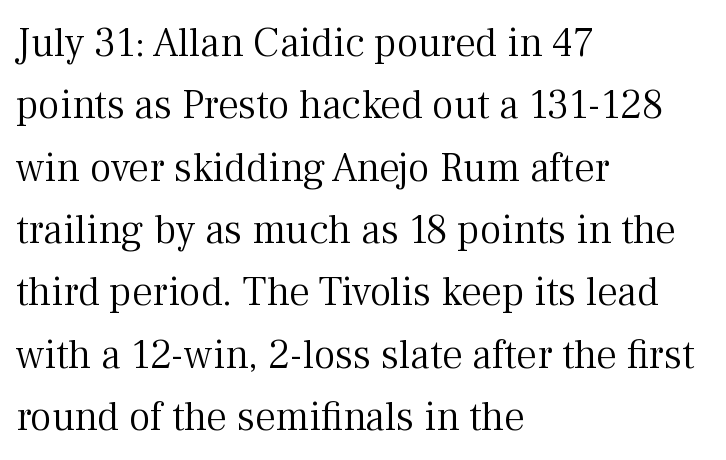
Observe the serifs anchoring each vertical stroke in this sample. The words here are not underlined. Short note: letters normally spaced. The font sits on the lighter half of the weight spectrum, regular included. Tall strokes in this sample are plumb rather than angled.
